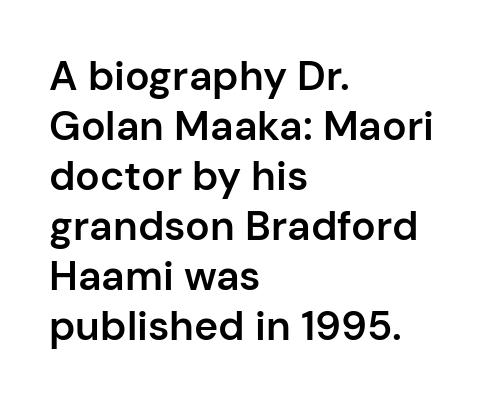
{"serif": "no", "italic": "no", "bold": "semi", "weight": "semibold", "width": "normal", "stroke_contrast": "low", "x_height": "medium", "monospaced": "no", "underline": "no", "align": "left", "line_spacing_ratio": 1.22, "letter_spacing": "normal", "letter_spacing_em": 0.0, "glyph_px": 41}
